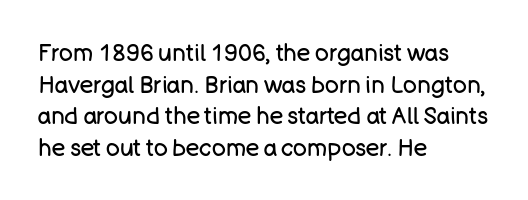
The strokes are not fattened; the text isn't bold. Beneath every word, the page is bare. Every row of glyphs begins at an identical x-position on the left. In terms of posture, this sample is upright.
